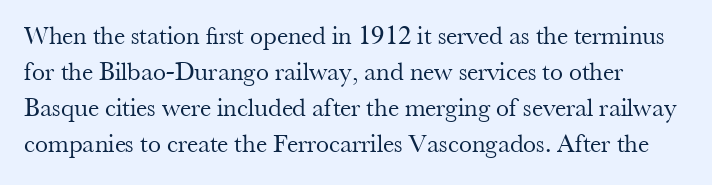
The image shows 26 px text type, upright; set normal line spacing (1.39x), normal letter spacing, not underlined.
